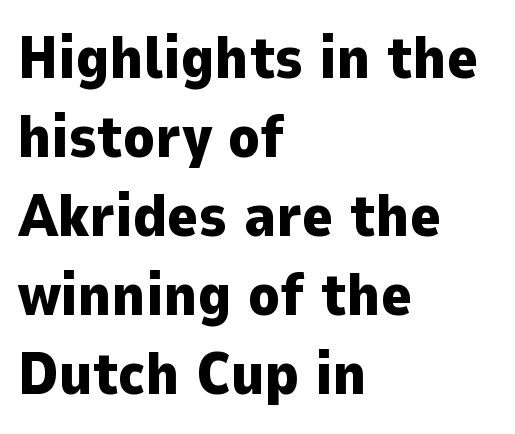
{"serif": "no", "italic": "no", "bold": "yes", "weight": "heavy", "width": "normal", "stroke_contrast": "low", "x_height": "medium", "monospaced": "no", "underline": "no", "align": "left", "line_spacing": "normal", "line_spacing_ratio": 1.34, "letter_spacing": "normal", "letter_spacing_em": 0.0, "glyph_px": 59}
